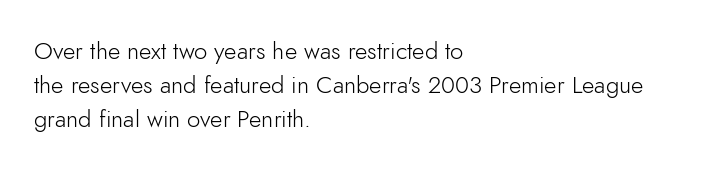
{"italic": "no", "bold": "no", "underline": "no", "align": "left", "line_spacing": "normal", "line_spacing_ratio": 1.41, "letter_spacing": "normal", "letter_spacing_em": 0.0, "glyph_px": 24}
